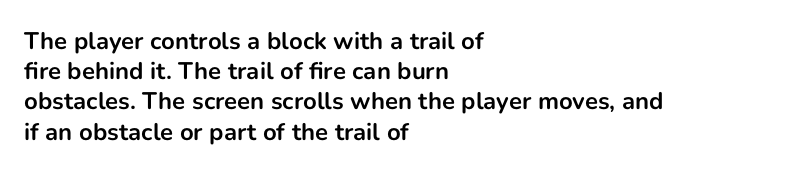
The ragged edge is on the right, which tells us the setting is flush left. The space beneath each line is pristine and unruled. This rendering leaves character spacing at its baseline value. The passage shown stacks its lines at a standard gap. Italic? Not at all — the glyphs are vertical. Emphasis by weight is at full strength: bold.
